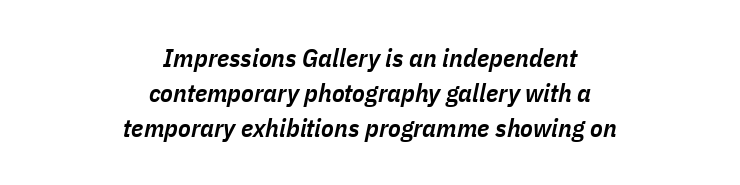
{"italic": "yes", "lean": "right", "slant_degrees": 11, "bold": "semi", "underline": "no", "align": "center", "line_spacing": "normal", "line_spacing_ratio": 1.34, "letter_spacing": "normal", "letter_spacing_em": 0.0, "glyph_px": 26}
